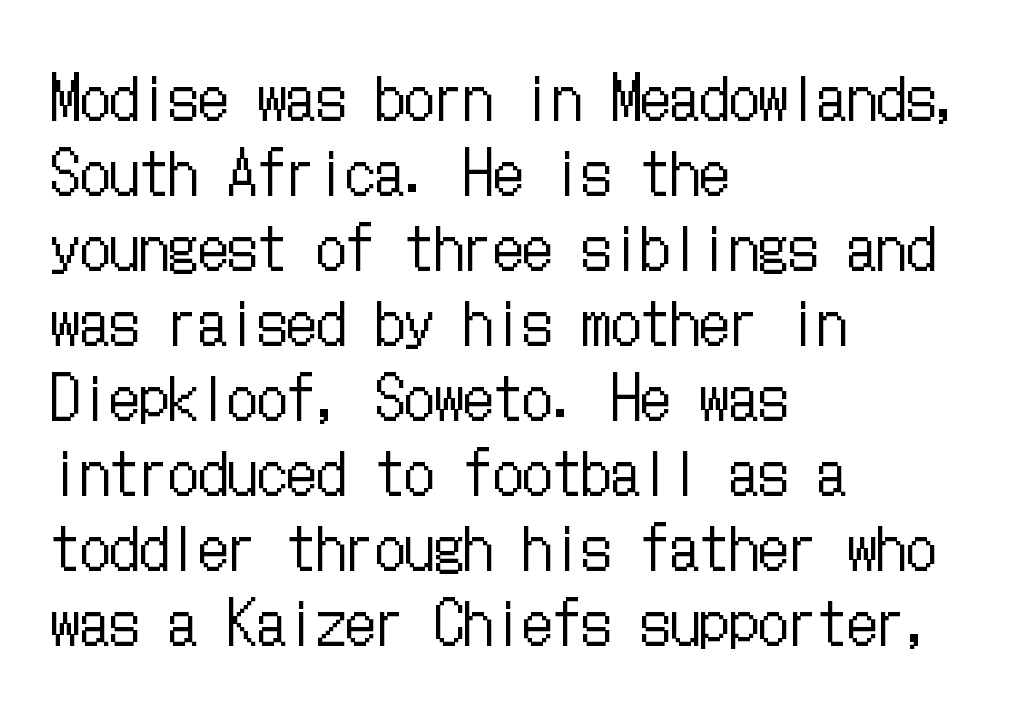
{"italic": "no", "bold": "no", "weight": "regular", "width": "condensed", "stroke_contrast": "low", "x_height": "medium", "underline": "no", "align": "left", "line_spacing": "normal", "line_spacing_ratio": 1.27, "letter_spacing": "normal", "letter_spacing_em": 0.0, "glyph_px": 59}
